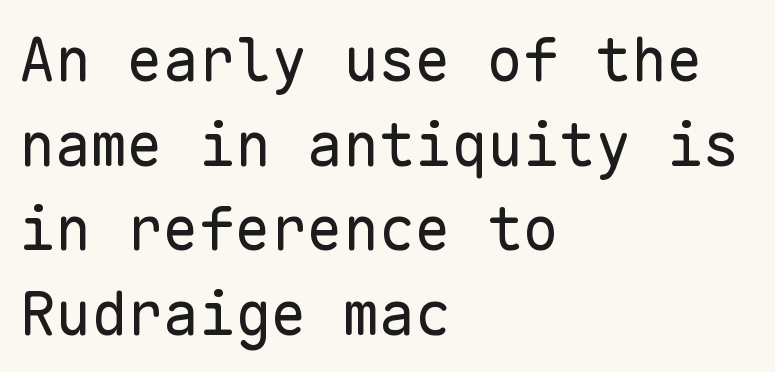
{"serif": "no", "italic": "no", "bold": "no", "weight": "regular", "width": "normal", "stroke_contrast": "low", "x_height": "medium", "monospaced": "yes", "underline": "no", "align": "left", "line_spacing": "normal", "line_spacing_ratio": 1.41, "letter_spacing": "normal", "letter_spacing_em": 0.0, "glyph_px": 60}
